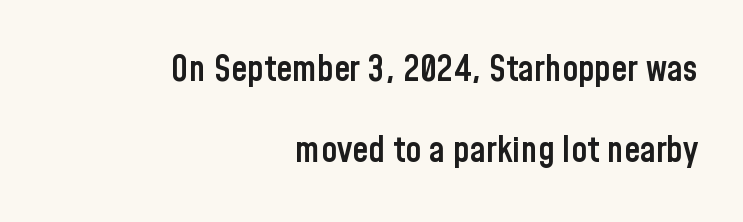
The passage shown is typed in a proportional face where columns would drift. Typographically, this falls in the sans-serif category. A bit beefed up — I'd call it semibold rather than bold. Quick note: not italic, upright. Teacher's note: observe the even right margin — that is flush-right alignment. This rendering leaves character spacing at its baseline value.
